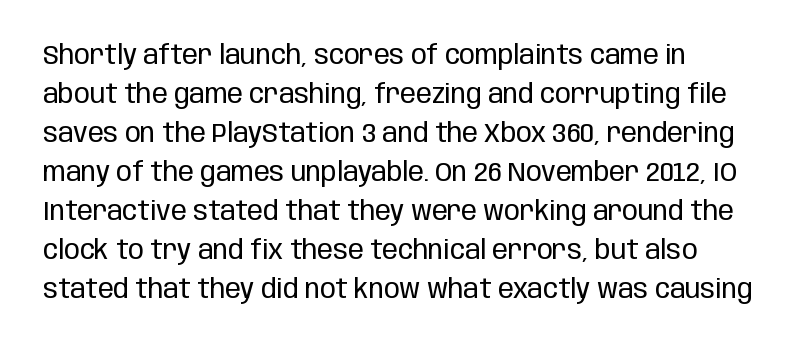
Each new line begins a customary step beneath the previous one. Students, note that the glyphs here touch the page at normal intervals. Letters rest on an invisible, unmarked baseline. Posture: upright roman.
